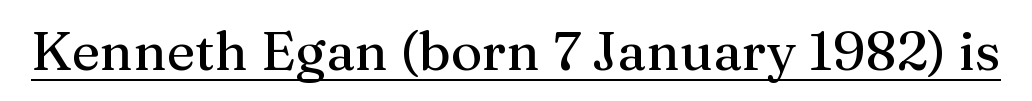
{"serif": "yes", "italic": "no", "width": "normal", "stroke_contrast": "medium", "x_height": "medium", "monospaced": "no", "underline": "yes", "letter_spacing": "normal", "letter_spacing_em": 0.0, "glyph_px": 54}
